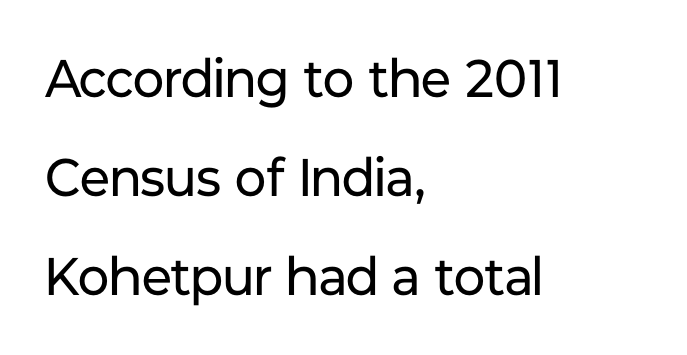
{"serif": "no", "italic": "no", "bold": "no", "weight": "regular", "width": "normal", "stroke_contrast": "low", "x_height": "medium", "monospaced": "no", "underline": "no", "align": "left", "line_spacing_ratio": 1.87, "letter_spacing": "normal", "letter_spacing_em": 0.0, "glyph_px": 53}
